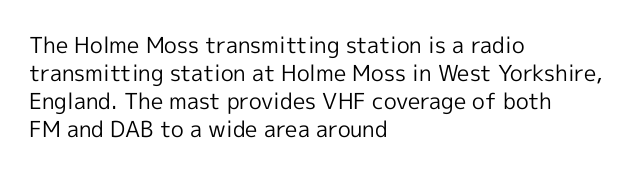
The image shows 22 px text type, upright; set left-aligned, normal line spacing (1.27x), normal letter spacing, not underlined.
